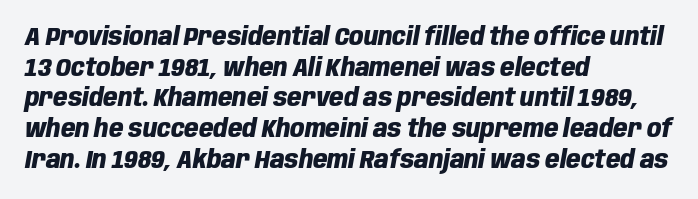
{"italic": "yes", "lean": "right", "slant_degrees": 10, "bold": "yes", "underline": "no", "align": "left", "line_spacing_ratio": 1.23, "letter_spacing": "normal", "letter_spacing_em": 0.0, "glyph_px": 25}
